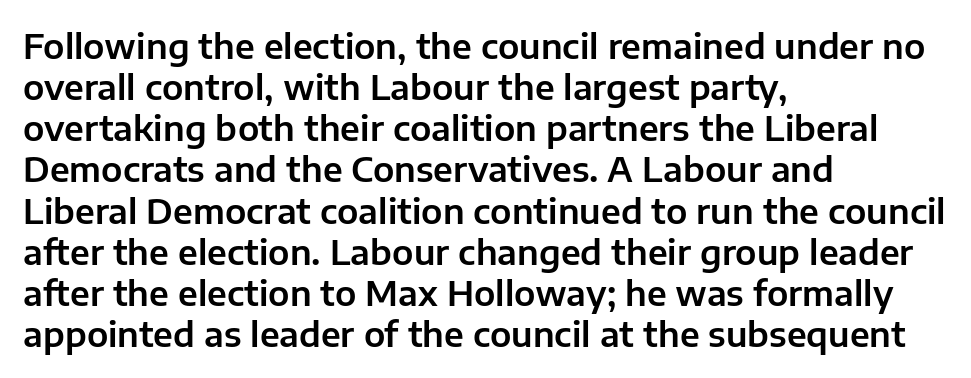
{"serif": "no", "italic": "no", "width": "normal", "stroke_contrast": "low", "x_height": "medium", "monospaced": "no", "underline": "no", "align": "left", "line_spacing_ratio": 1.21, "letter_spacing": "normal", "letter_spacing_em": 0.0, "glyph_px": 34}
